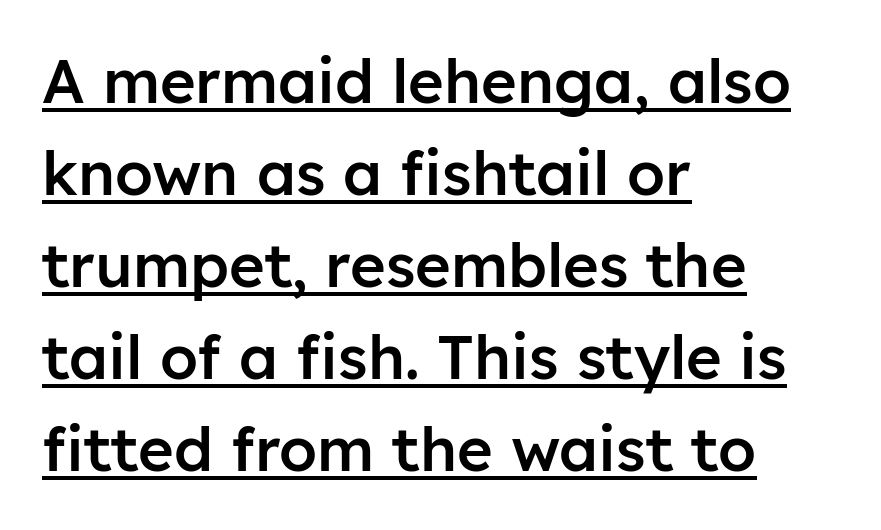
The image shows 61 px semibold sans-serif type, upright; set left-aligned, normal line spacing (1.51x), normal letter spacing, underlined; low stroke contrast and a medium x-height.
